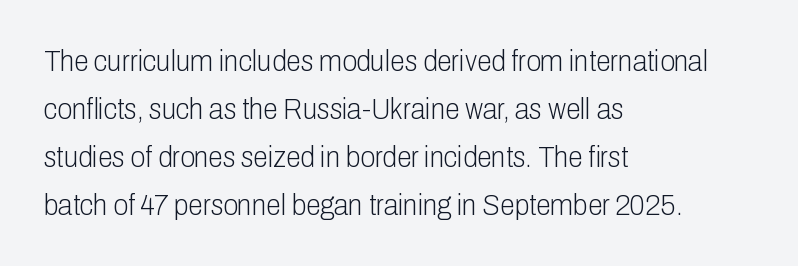
{"serif": "no", "italic": "no", "bold": "no", "weight": "light", "width": "condensed", "stroke_contrast": "low", "x_height": "medium", "monospaced": "no", "underline": "no", "align": "left", "line_spacing": "normal", "line_spacing_ratio": 1.6, "letter_spacing": "normal", "letter_spacing_em": 0.0, "glyph_px": 30}
